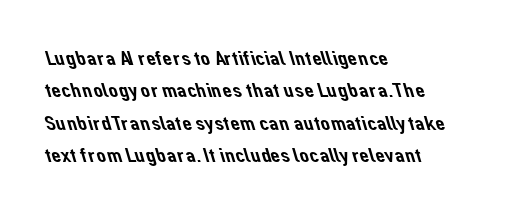
Type without underlining. Left-aligned paragraph, ragged on the right. Words appear dense and cohesive because spacing is normal. The rows are spaced the way most documents space them.
